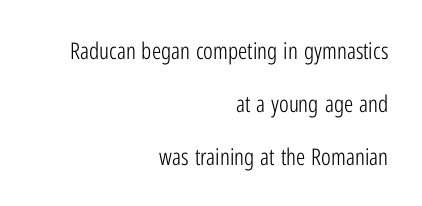
{"italic": "no", "bold": "no", "underline": "no", "align": "right", "line_spacing": "loose", "line_spacing_ratio": 2.3, "letter_spacing": "normal", "letter_spacing_em": 0.0, "glyph_px": 23}
